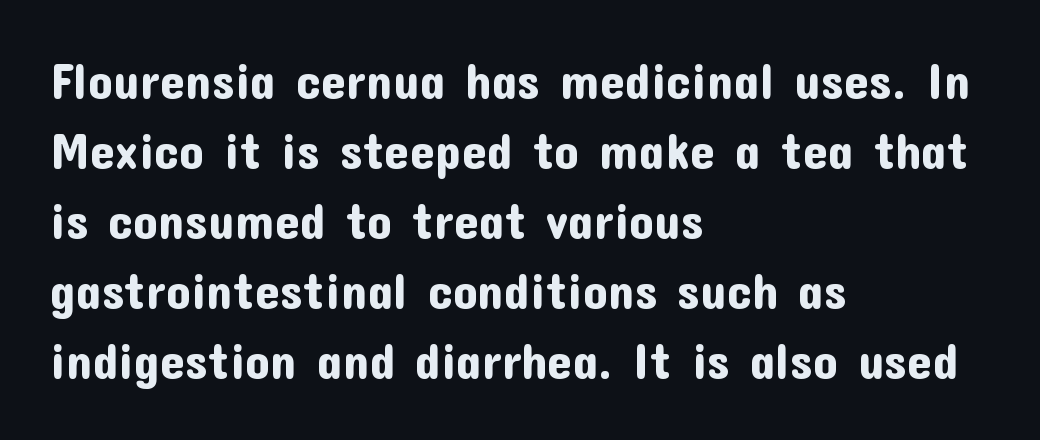
The image shows 50 px sans-serif type, upright; set left-aligned, normal line spacing (1.4x), normal letter spacing, not underlined; low stroke contrast and a medium x-height.
